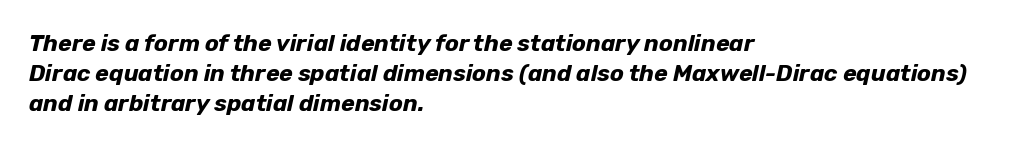
The image shows 23 px bold type, italic (leaning right); set left-aligned, normal line spacing (1.31x), normal letter spacing, not underlined.
